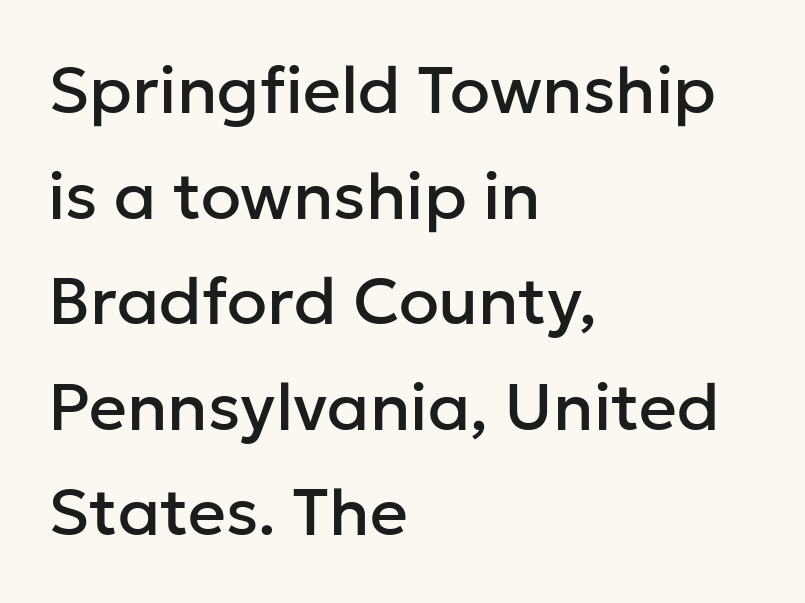
The image shows 66 px sans-serif type, upright; set left-aligned, normal line spacing (1.6x), normal letter spacing, not underlined; low stroke contrast and a medium x-height.
